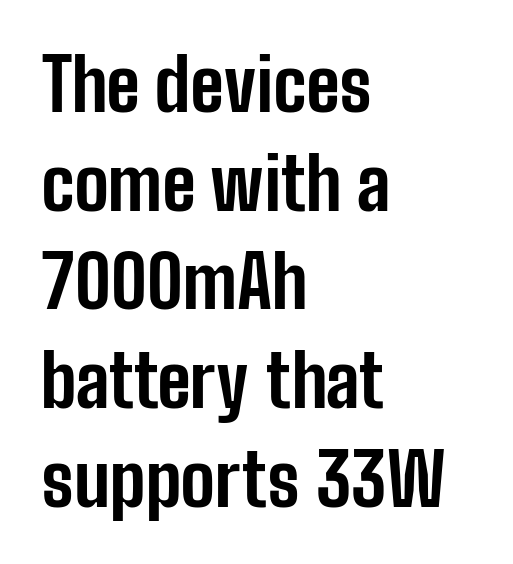
The image shows 72 px bold, condensed sans-serif type, upright; set left-aligned, normal line spacing (1.37x), normal letter spacing, not underlined; low stroke contrast and a medium x-height.
